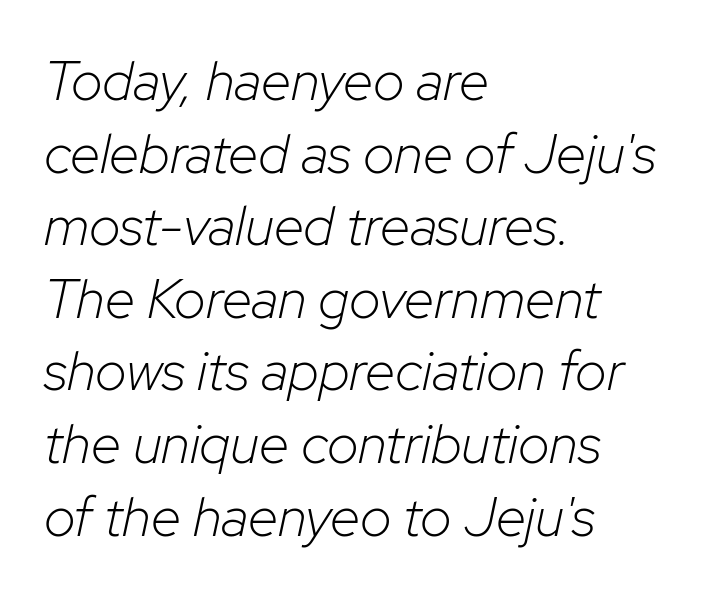
The image shows 55 px light type, italic (leaning right); set left-aligned, normal line spacing (1.32x), normal letter spacing, not underlined; low stroke contrast and a medium x-height.
